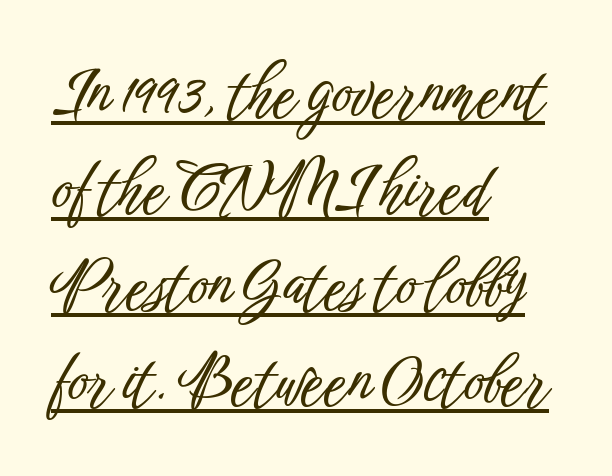
Q: Is the text italic (slanted)? A: Yes.
Q: Is the typeface a serif or a sans-serif typeface? A: Sans-serif.
Q: Is the text underlined? A: Yes.
Q: How is the paragraph aligned? A: Left-aligned.
Q: Is the spacing between letters normal or unusually wide? A: Normal.
Q: Is the spacing between lines tight, normal or loose? A: Normal.
Q: Width (condensed, normal, or wide)? A: Condensed.
Q: Stroke contrast? A: Low.
Q: x-height? A: Medium.
Q: Monospaced? A: No.
